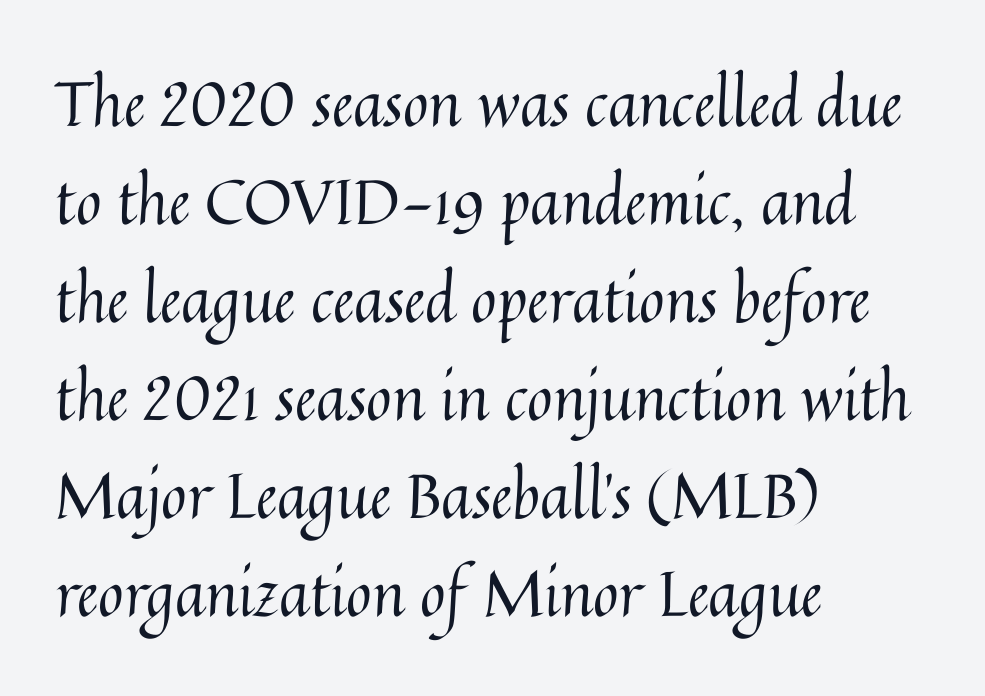
{"bold": "no", "weight": "regular", "width": "normal", "stroke_contrast": "medium", "x_height": "medium", "monospaced": "no", "underline": "no", "align": "left", "line_spacing": "normal", "line_spacing_ratio": 1.58, "letter_spacing": "normal", "letter_spacing_em": 0.0, "glyph_px": 62}
